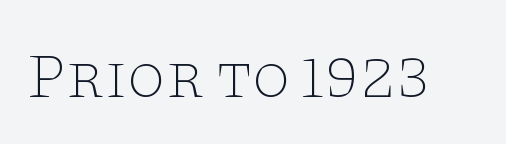
Q: Is the text bold? A: No.
Q: Is the text italic (slanted)? A: No, it is upright.
Q: Is the typeface a serif or a sans-serif typeface? A: Serif.
Q: Is the text underlined? A: No.
Q: Is the spacing between letters normal or unusually wide? A: Normal.
Q: Width (condensed, normal, or wide)? A: Wide.
Q: Stroke contrast? A: Low.
Q: x-height? A: Large.
Q: Monospaced? A: No.
